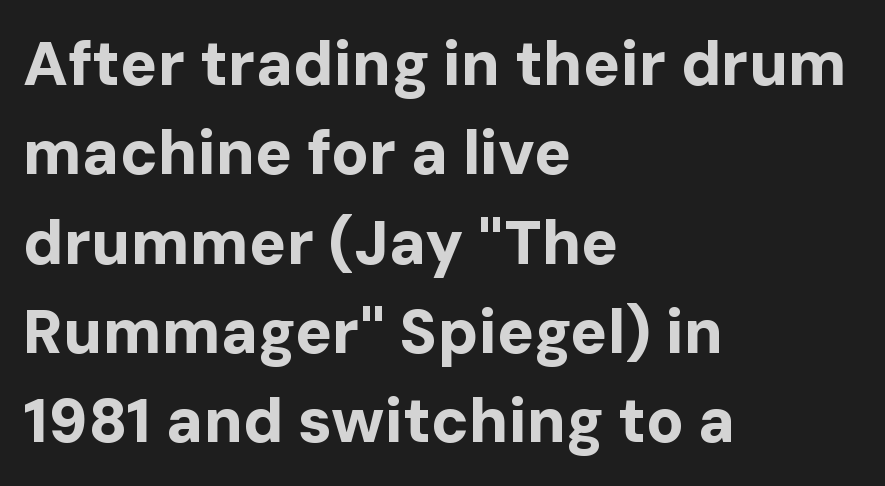
Q: Is the text bold? A: Yes.
Q: Is the text italic (slanted)? A: No, it is upright.
Q: Is the typeface a serif or a sans-serif typeface? A: Sans-serif.
Q: Is the text underlined? A: No.
Q: How is the paragraph aligned? A: Left-aligned.
Q: Is the spacing between letters normal or unusually wide? A: Normal.
Q: Is the spacing between lines tight, normal or loose? A: Normal.
Q: Width (condensed, normal, or wide)? A: Normal.
Q: Stroke contrast? A: Low.
Q: x-height? A: Medium.
Q: Monospaced? A: No.
